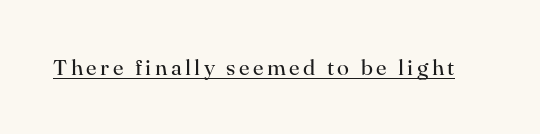
{"italic": "no", "bold": "no", "underline": "yes", "glyph_px": 22}
